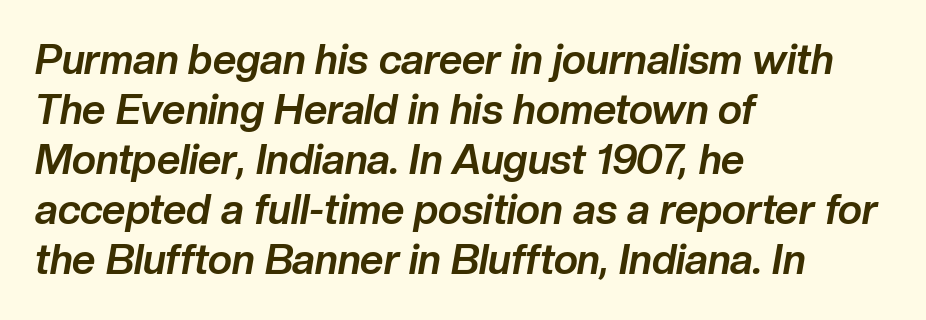
The image shows 41 px bold type, italic (leaning right); set left-aligned, line spacing 1.22x, normal letter spacing, not underlined; low stroke contrast and a medium x-height.
